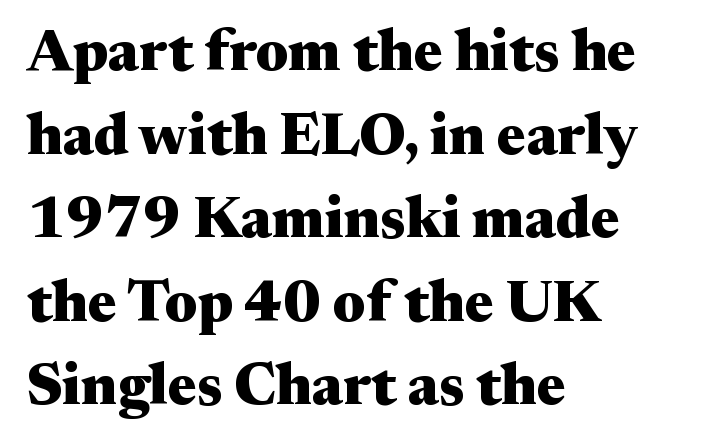
This sample is left-justified, so line endings fall wherever the words run out. The passage shown has conventional tracking throughout. This sample uses a serif face. The glyphs are unaccompanied by any horizontal stroke below them.
